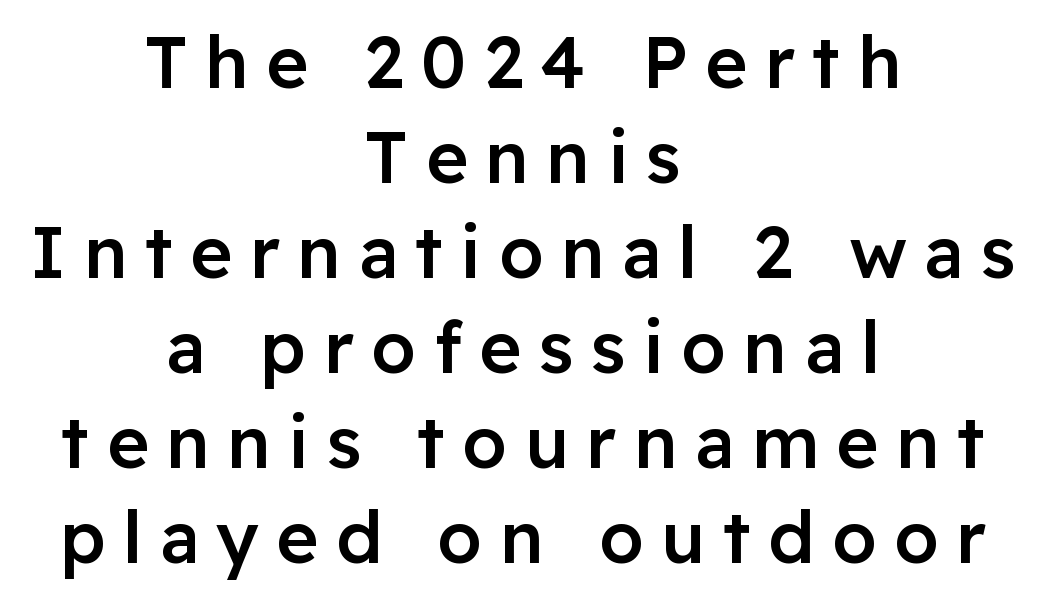
Q: Is the text bold? A: Semi-bold.
Q: Is the text italic (slanted)? A: No, it is upright.
Q: Is the typeface a serif or a sans-serif typeface? A: Sans-serif.
Q: Is the text underlined? A: No.
Q: How is the paragraph aligned? A: Centered.
Q: Is the spacing between letters normal or unusually wide? A: Unusually wide.
Q: Is the spacing between lines tight, normal or loose? A: Normal.
Q: Width (condensed, normal, or wide)? A: Normal.
Q: Stroke contrast? A: Low.
Q: x-height? A: Medium.
Q: Monospaced? A: No.
